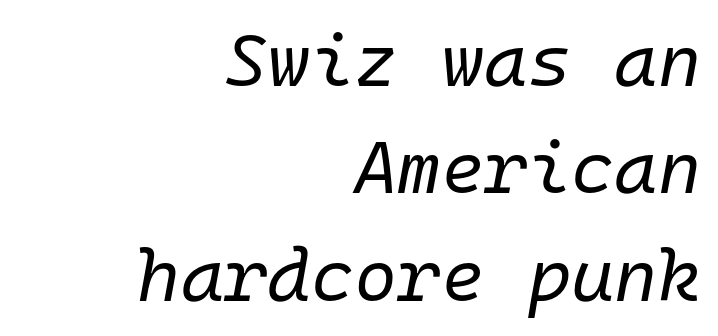
{"italic": "yes", "lean": "right", "slant_degrees": 10, "bold": "no", "weight": "regular", "width": "normal", "stroke_contrast": "low", "x_height": "medium", "monospaced": "yes", "underline": "no", "align": "right", "line_spacing": "normal", "line_spacing_ratio": 1.45, "letter_spacing": "normal", "letter_spacing_em": 0.0, "glyph_px": 74}
